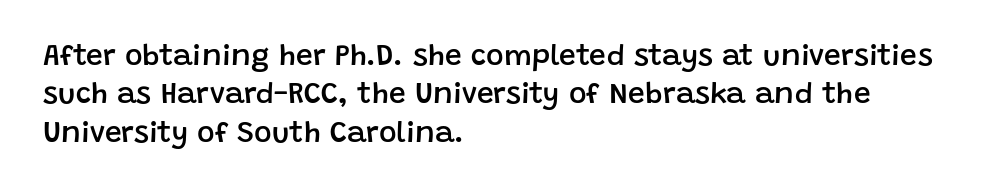
Q: Is the text bold? A: Semi-bold.
Q: Is the text italic (slanted)? A: No, it is upright.
Q: Is the typeface a serif or a sans-serif typeface? A: Sans-serif.
Q: Is the text underlined? A: No.
Q: How is the paragraph aligned? A: Left-aligned.
Q: Is the spacing between letters normal or unusually wide? A: Normal.
Q: Is the spacing between lines tight, normal or loose? A: Normal.
Q: Width (condensed, normal, or wide)? A: Normal.
Q: Stroke contrast? A: Low.
Q: x-height? A: Large.
Q: Monospaced? A: No.
